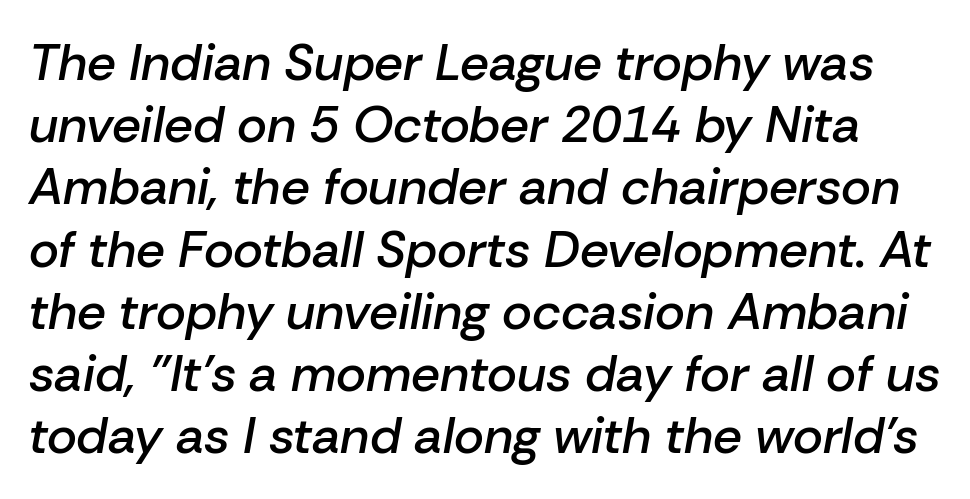
Semibold letterforms, between regular and bold. The string is rendered with underlining switched off. Does extra space separate the letters? No, they use regular spacing. The face used here is proportionally spaced, like ordinary book or web type.
